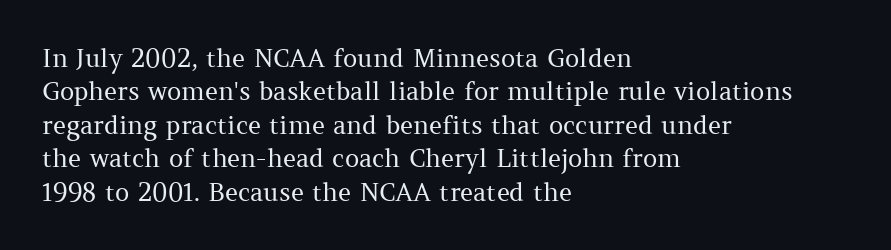
{"italic": "no", "bold": "no", "underline": "no", "align": "left", "line_spacing": "normal", "line_spacing_ratio": 1.34, "letter_spacing": "normal", "letter_spacing_em": 0.0, "glyph_px": 25}
